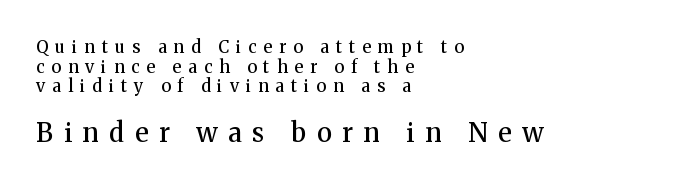
Does the weight exceed regular? Yes, but only to semibold. The letters stand straight up with perfectly vertical stems. Casual observation: everything's shoved over to the left. How are the letters spaced? Widely, with obvious added tracking. The passage shown is not underscored anywhere.
